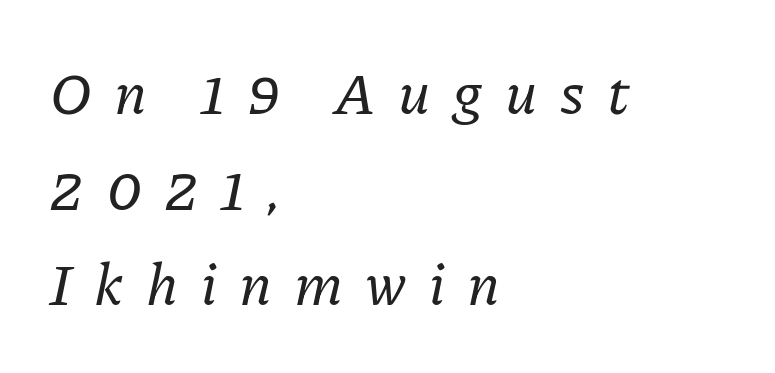
Q: Is the text italic (slanted)? A: Yes, it leans right by about 11 degrees.
Q: Is the typeface a serif or a sans-serif typeface? A: Serif.
Q: Is the text underlined? A: No.
Q: How is the paragraph aligned? A: Left-aligned.
Q: Is the spacing between letters normal or unusually wide? A: Unusually wide.
Q: Is the spacing between lines tight, normal or loose? A: Normal.
Q: Width (condensed, normal, or wide)? A: Normal.
Q: Stroke contrast? A: Low.
Q: x-height? A: Medium.
Q: Monospaced? A: No.
